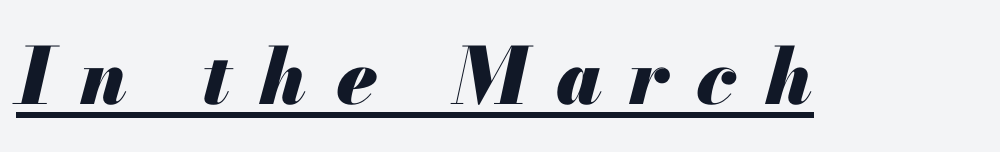
Q: Is the text bold? A: Yes.
Q: Is the text italic (slanted)? A: Yes, it leans right by about 13 degrees.
Q: Is the text underlined? A: Yes.
Q: Is the spacing between letters normal or unusually wide? A: Unusually wide.
Q: Width (condensed, normal, or wide)? A: Normal.
Q: Stroke contrast? A: Medium.
Q: x-height? A: Small.
Q: Monospaced? A: No.
